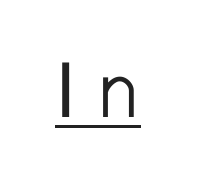
The image shows 77 px light sans-serif type, upright; set unusually wide letter spacing (+0.27 em), underlined; low stroke contrast and a medium x-height.
